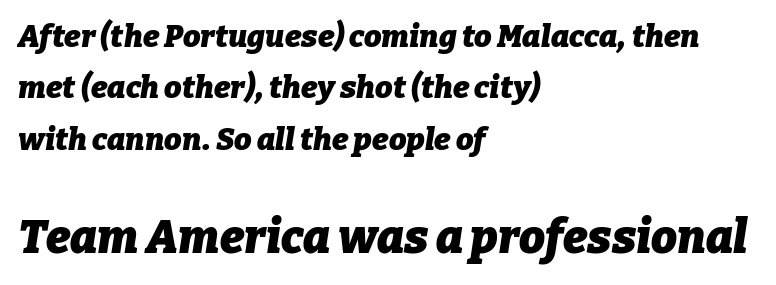
Q: Is the text bold? A: Yes.
Q: Is the text italic (slanted)? A: Yes, it leans right by about 9 degrees.
Q: Is the text underlined? A: No.
Q: How is the paragraph aligned? A: Left-aligned.
Q: Is the spacing between letters normal or unusually wide? A: Normal.
Q: Is the spacing between lines tight, normal or loose? A: Normal.
Q: Which block of text is set in a larger size, the first (top) or the second (bottom)? A: The second (bottom) one.
Q: Width (condensed, normal, or wide)? A: Normal.
Q: Stroke contrast? A: Low.
Q: x-height? A: Medium.
Q: Monospaced? A: No.
